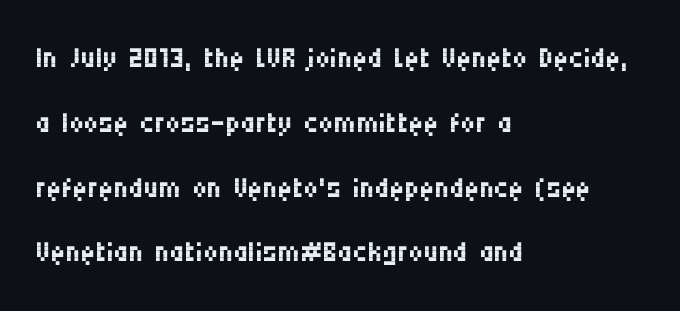
The image shows 41 px regular-weight, condensed sans-serif type, upright; set left-aligned, normal line spacing (1.58x), normal letter spacing, not underlined; medium stroke contrast and a large x-height.
